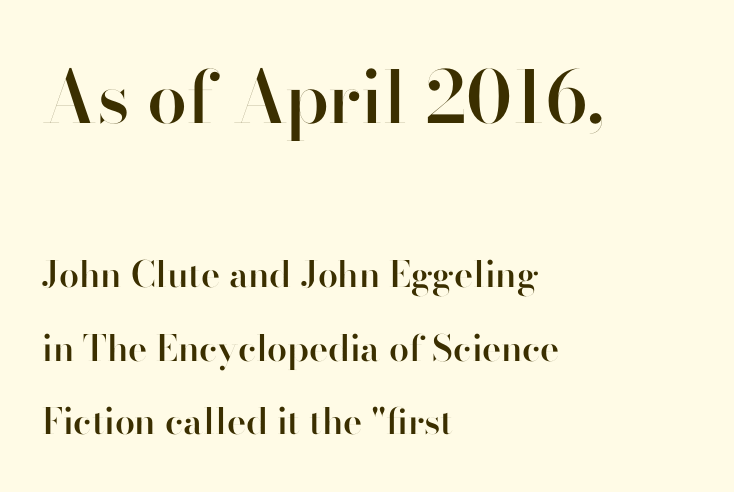
The image shows 72 px semibold sans-serif type, upright; set left-aligned, loose line spacing (2.04x), normal letter spacing, not underlined; the first (top) block is 2.0x larger; high stroke contrast and a small x-height.
